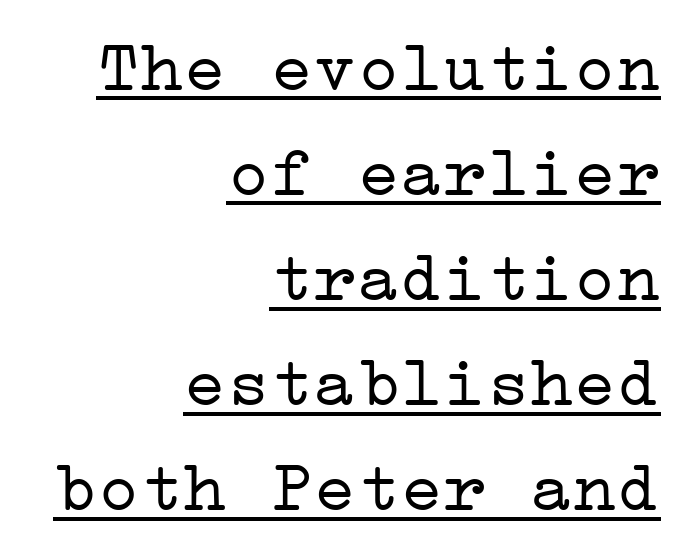
{"serif": "yes", "italic": "no", "bold": "no", "weight": "light", "width": "wide", "stroke_contrast": "low", "x_height": "medium", "underline": "yes", "align": "right", "line_spacing": "normal", "line_spacing_ratio": 1.46, "letter_spacing": "normal", "letter_spacing_em": 0.0, "glyph_px": 72}
